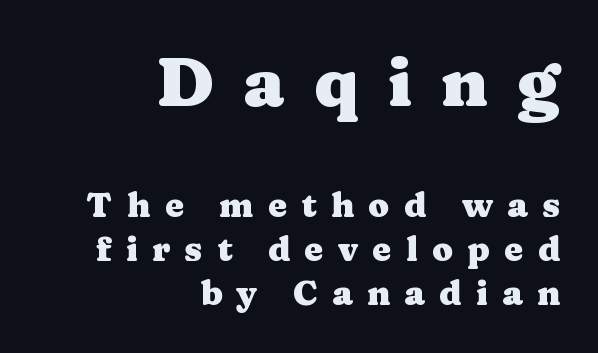
The image shows 69 px heavy, wide serif type, upright; set right-aligned, normal line spacing (1.3x), unusually wide letter spacing (+0.42 em), not underlined; the first (top) block is 2.03x larger; medium stroke contrast and a medium x-height.
